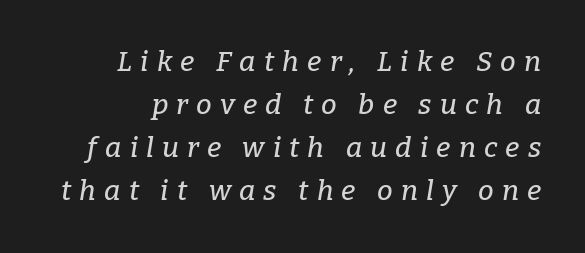
The image shows 28 px serif type, italic (leaning right); set normal line spacing (1.54x), unusually wide letter spacing (+0.29 em), not underlined; low stroke contrast and a medium x-height.
